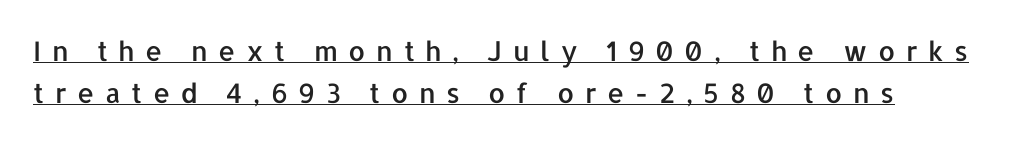
Underlining? Definitely there. One glance says typical: line gaps are just what's usual. The gaps between neighbouring characters are conspicuously large. Is there any slant? The stems are plumb.
